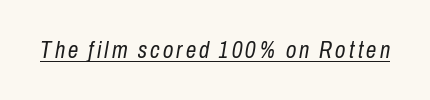
The letterforms sit at book weight or below. Like a heading marked for emphasis, these lines bear an underscore. In terms of posture, this sample is oblique.
